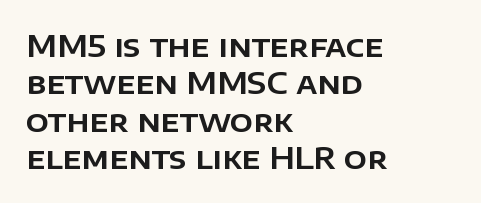
Q: Is the text italic (slanted)? A: No, it is upright.
Q: Is the typeface a serif or a sans-serif typeface? A: Sans-serif.
Q: Is the text underlined? A: No.
Q: How is the paragraph aligned? A: Left-aligned.
Q: Is the spacing between letters normal or unusually wide? A: Normal.
Q: Is the spacing between lines tight, normal or loose? A: Normal.
Q: Width (condensed, normal, or wide)? A: Normal.
Q: Stroke contrast? A: Low.
Q: x-height? A: Large.
Q: Monospaced? A: No.
